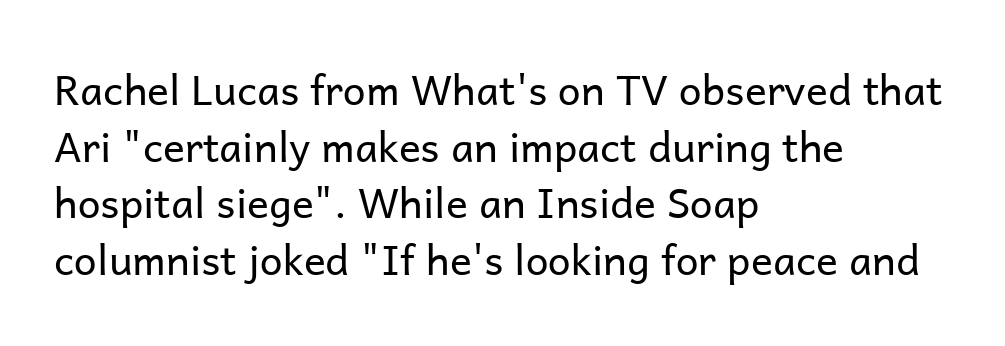
{"serif": "no", "italic": "no", "bold": "no", "weight": "regular", "width": "normal", "stroke_contrast": "low", "x_height": "medium", "monospaced": "no", "underline": "no", "align": "left", "line_spacing": "normal", "line_spacing_ratio": 1.38, "letter_spacing": "normal", "letter_spacing_em": 0.0, "glyph_px": 41}
